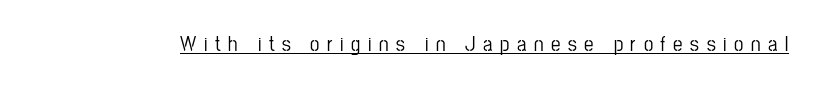
{"italic": "no", "underline": "yes", "letter_spacing": "wide", "letter_spacing_em": 0.36, "glyph_px": 21}
